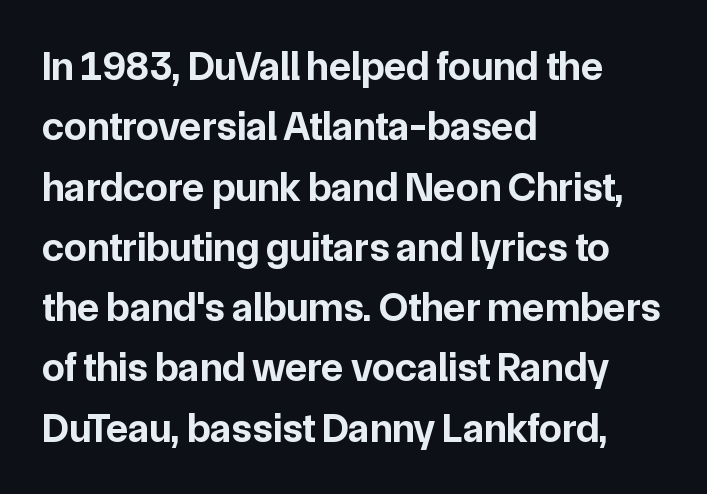
The image shows 41 px bold sans-serif type, upright; set left-aligned, normal line spacing (1.47x), normal letter spacing, not underlined; low stroke contrast and a medium x-height.
